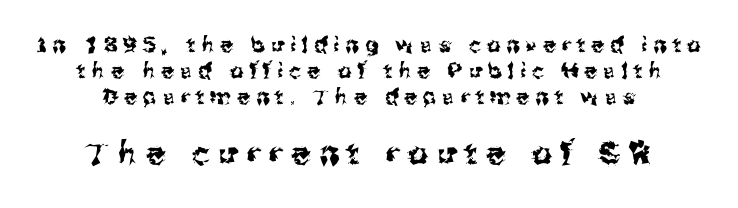
{"serif": "no", "italic": "no", "width": "normal", "stroke_contrast": "medium", "x_height": "medium", "monospaced": "no", "underline": "no", "align": "center", "line_spacing": "normal", "line_spacing_ratio": 1.25, "letter_spacing": "wide", "letter_spacing_em": 0.3, "larger_block": "second", "size_ratio": 1.48, "glyph_px": 31}
